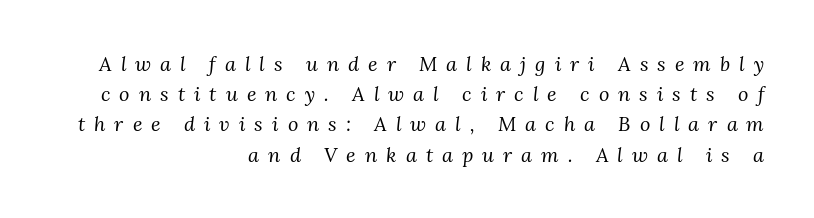
The image shows 20 px text type, italic (leaning right); set right-aligned, normal line spacing (1.51x), unusually wide letter spacing (+0.45 em), not underlined.
